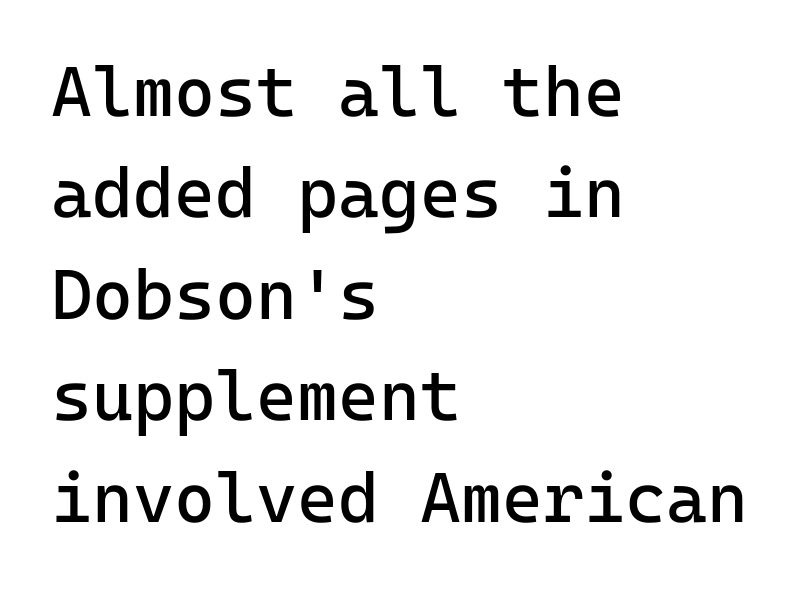
{"serif": "no", "italic": "no", "bold": "no", "weight": "regular", "width": "normal", "stroke_contrast": "low", "x_height": "medium", "underline": "no", "align": "left", "line_spacing": "normal", "line_spacing_ratio": 1.45, "letter_spacing": "normal", "letter_spacing_em": 0.0, "glyph_px": 70}
